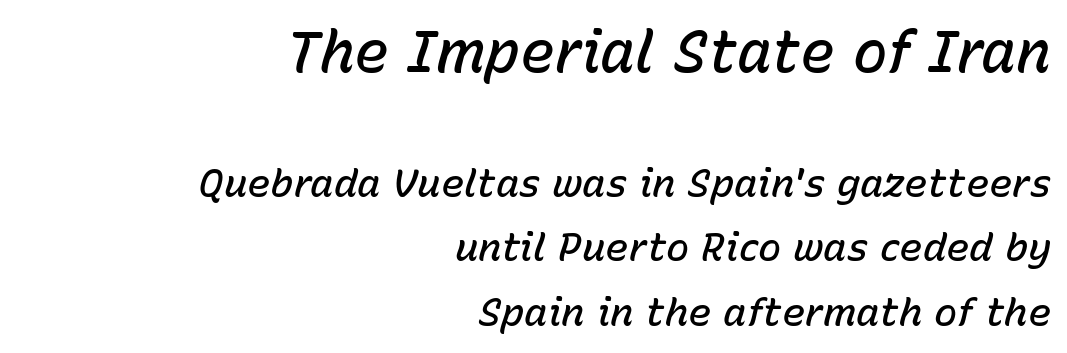
The image shows 58 px semibold type, italic (leaning right); set right-aligned, normal line spacing (1.66x), normal letter spacing, not underlined; the first (top) block is 1.49x larger; low stroke contrast and a medium x-height.
